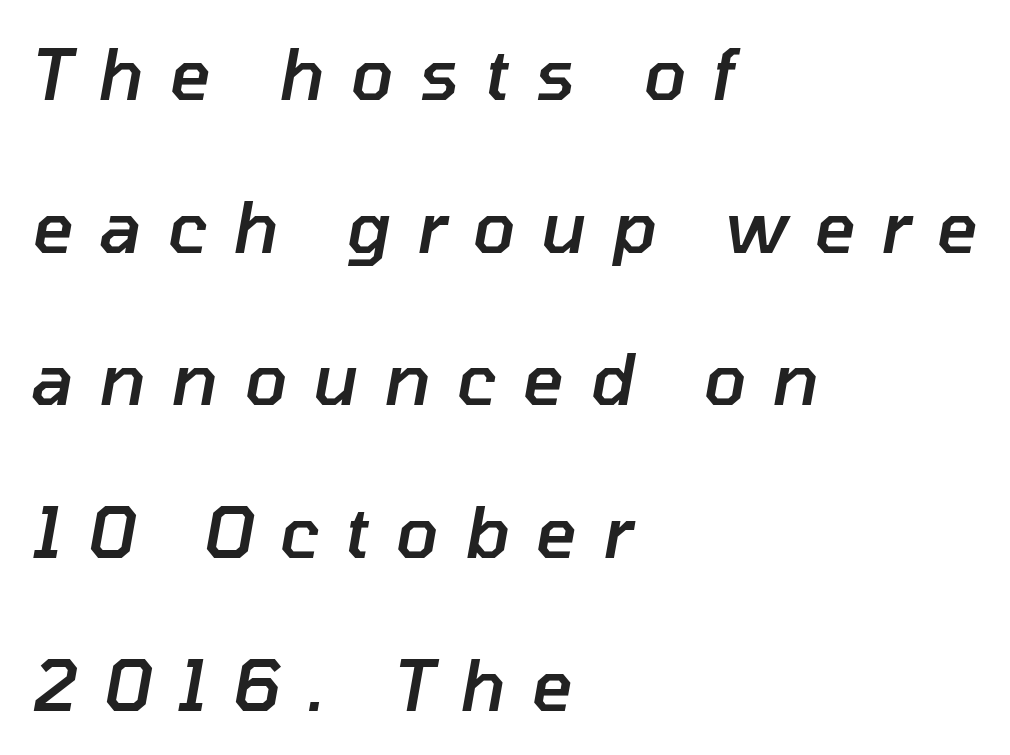
Q: Is the text bold? A: Semi-bold.
Q: Is the text italic (slanted)? A: Yes, it leans right by about 10 degrees.
Q: Is the text underlined? A: No.
Q: How is the paragraph aligned? A: Left-aligned.
Q: Is the spacing between letters normal or unusually wide? A: Unusually wide.
Q: Is the spacing between lines tight, normal or loose? A: Loose.
Q: Width (condensed, normal, or wide)? A: Normal.
Q: Stroke contrast? A: Low.
Q: x-height? A: Medium.
Q: Monospaced? A: No.
